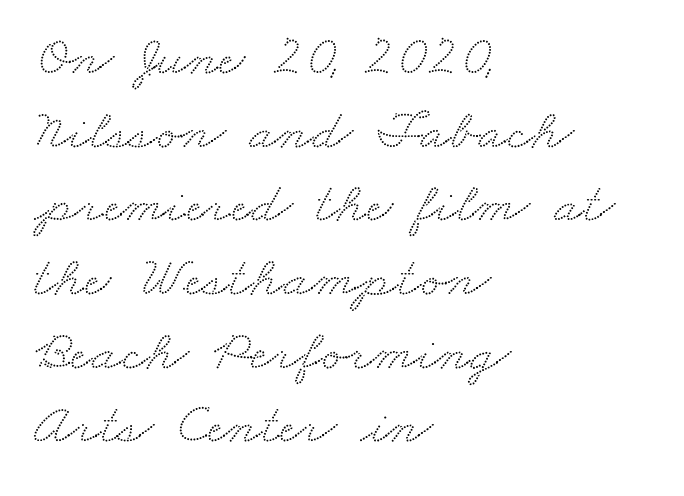
Where is the straight margin? On the left. Type without underlining. Students, observe: this is what conventionally led text looks like. Here the designer chose a conventional face with non-uniform glyph widths. Does extra space separate the letters? No, they use regular spacing. The typeface chosen for these lines features serifs.
